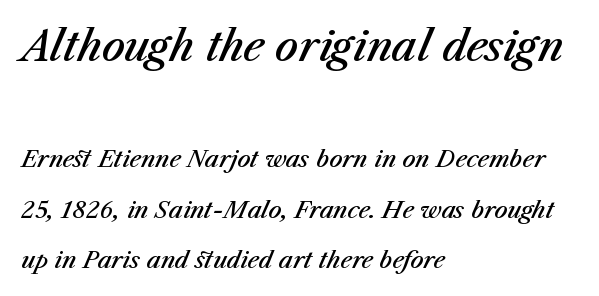
The rendering uses natural spacing where letterforms have individual widths. The glyphs look as if they've been sheared to an angle. The face used here is rendered with its standard letterfit. Beneath every word, the page is bare. This is moderately heavy type, rendered in semibold.
